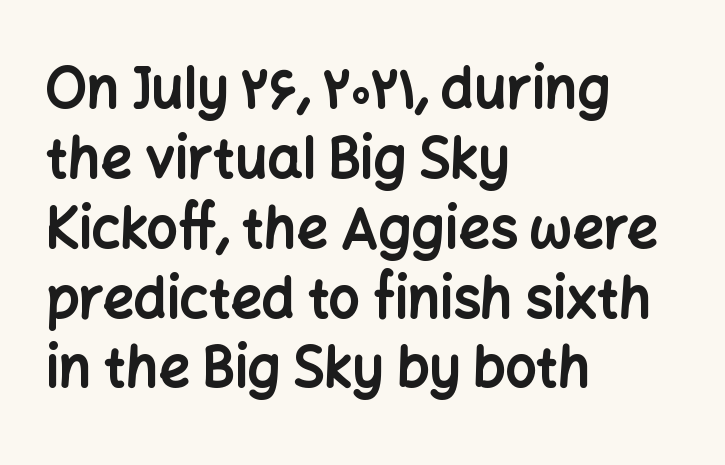
Do the letters lean? They stand straight. The leading is moderate, giving the passage an even texture. Each letter keeps its own natural width here, so spacing adapts to shape. Casual observation: everything's shoved over to the left. The font family rendered here belongs to the sans-serif group.
